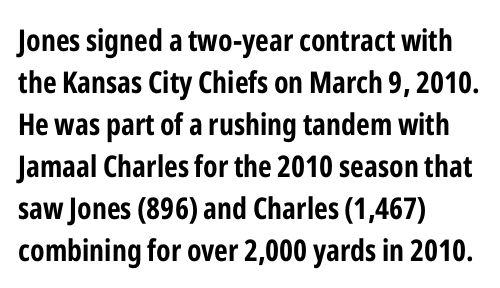
{"serif": "no", "italic": "no", "bold": "yes", "weight": "bold", "width": "condensed", "stroke_contrast": "low", "x_height": "medium", "monospaced": "no", "underline": "no", "align": "left", "line_spacing": "normal", "line_spacing_ratio": 1.4, "letter_spacing": "normal", "letter_spacing_em": 0.0, "glyph_px": 30}
